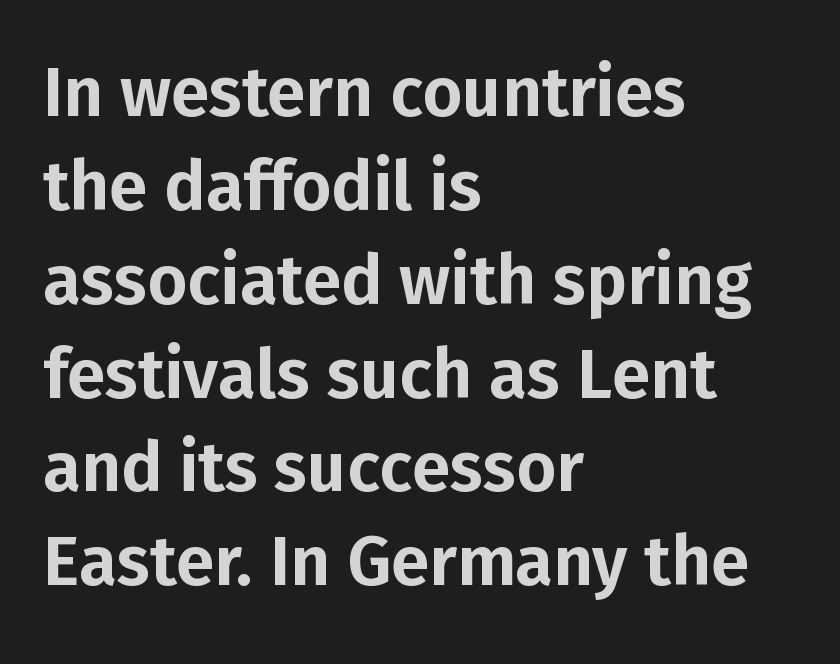
Q: Is the text italic (slanted)? A: No, it is upright.
Q: Is the typeface a serif or a sans-serif typeface? A: Sans-serif.
Q: Is the text underlined? A: No.
Q: How is the paragraph aligned? A: Left-aligned.
Q: Is the spacing between letters normal or unusually wide? A: Normal.
Q: Is the spacing between lines tight, normal or loose? A: Normal.
Q: Width (condensed, normal, or wide)? A: Normal.
Q: Stroke contrast? A: Low.
Q: x-height? A: Medium.
Q: Monospaced? A: No.
